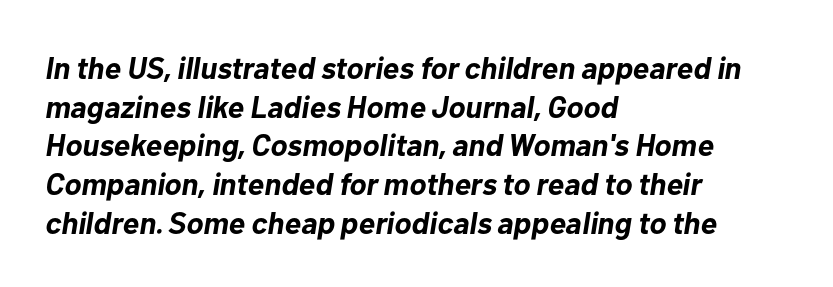
The lines sit at an ordinary, default distance from one another. The whole block is typeset with a tilt. Caption: bold face, heavy strokes. The type is set solid horizontally, with unmodified tracking. Which margin do the lines hug? The left one — the right edge is uneven.
